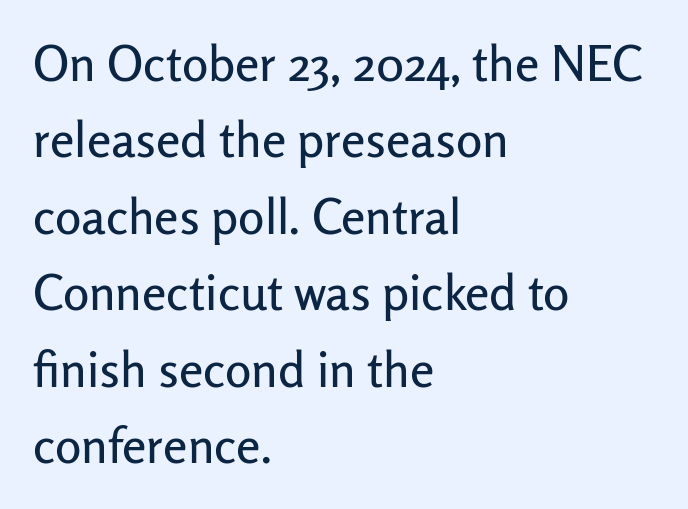
{"serif": "no", "italic": "no", "width": "normal", "stroke_contrast": "low", "x_height": "medium", "monospaced": "no", "underline": "no", "align": "left", "line_spacing": "normal", "line_spacing_ratio": 1.56, "letter_spacing": "normal", "letter_spacing_em": 0.0, "glyph_px": 49}
